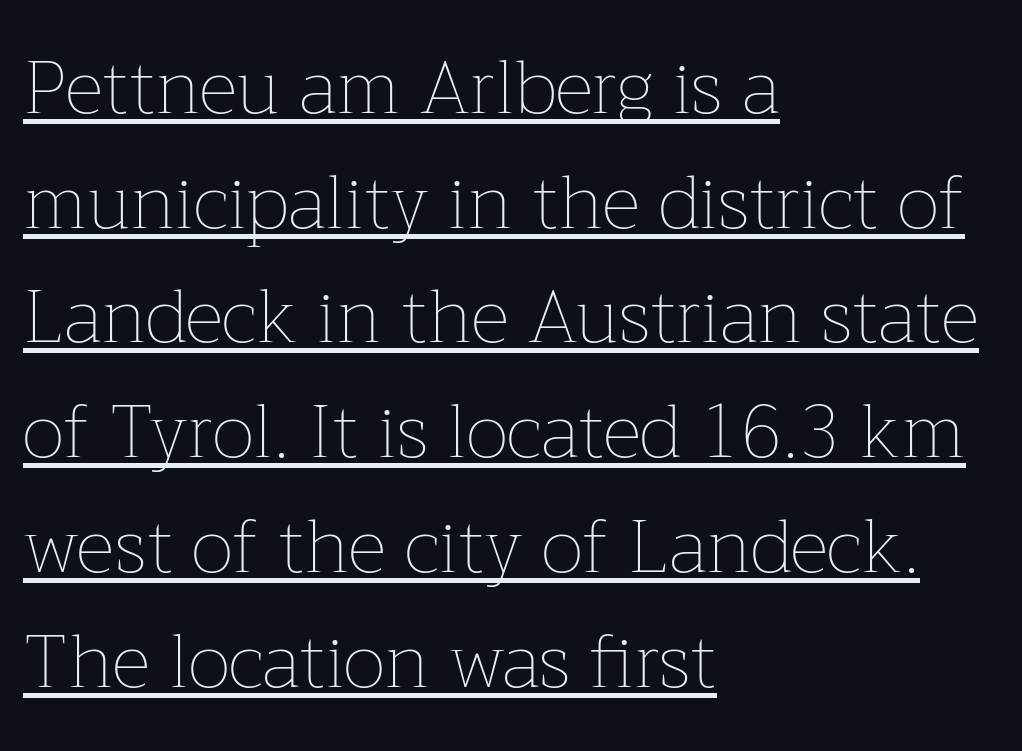
{"italic": "no", "bold": "no", "weight": "thin", "width": "normal", "stroke_contrast": "low", "x_height": "medium", "monospaced": "no", "underline": "yes", "align": "left", "line_spacing": "normal", "line_spacing_ratio": 1.53, "letter_spacing": "normal", "letter_spacing_em": 0.0, "glyph_px": 75}
